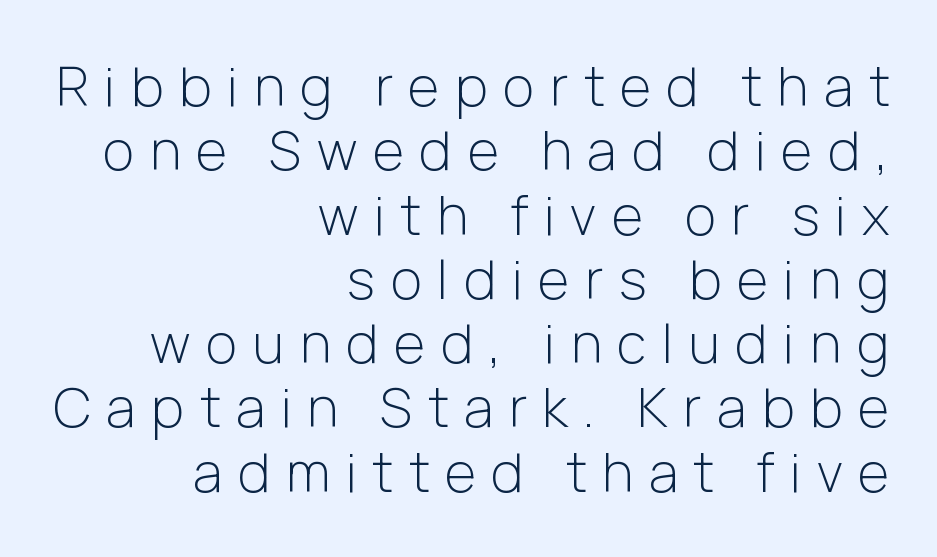
The image shows 54 px light sans-serif type, upright; set right-aligned, line spacing 1.19x, unusually wide letter spacing (+0.29 em), not underlined; low stroke contrast and a medium x-height.
